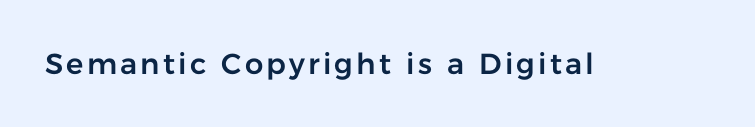
Q: Is the text italic (slanted)? A: No, it is upright.
Q: Is the typeface a serif or a sans-serif typeface? A: Sans-serif.
Q: Is the text underlined? A: No.
Q: Width (condensed, normal, or wide)? A: Normal.
Q: Stroke contrast? A: Low.
Q: x-height? A: Medium.
Q: Monospaced? A: No.
